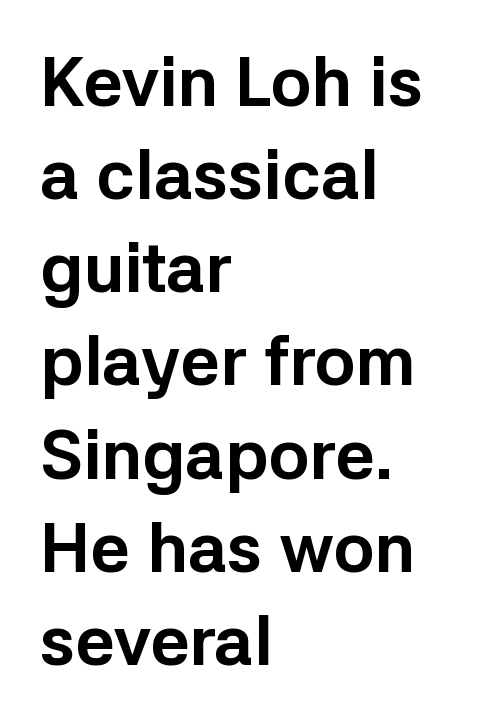
Q: Is the text bold? A: Yes.
Q: Is the text italic (slanted)? A: No, it is upright.
Q: Is the typeface a serif or a sans-serif typeface? A: Sans-serif.
Q: Is the text underlined? A: No.
Q: How is the paragraph aligned? A: Left-aligned.
Q: Is the spacing between letters normal or unusually wide? A: Normal.
Q: Is the spacing between lines tight, normal or loose? A: Normal.
Q: Width (condensed, normal, or wide)? A: Normal.
Q: Stroke contrast? A: Low.
Q: x-height? A: Medium.
Q: Monospaced? A: No.
